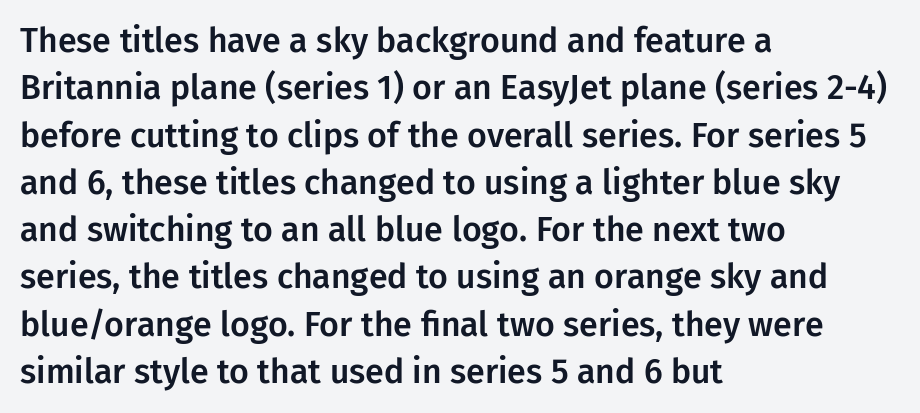
{"serif": "no", "italic": "no", "width": "normal", "stroke_contrast": "low", "x_height": "medium", "monospaced": "no", "underline": "no", "align": "left", "line_spacing": "normal", "line_spacing_ratio": 1.39, "letter_spacing": "normal", "letter_spacing_em": 0.0, "glyph_px": 34}
